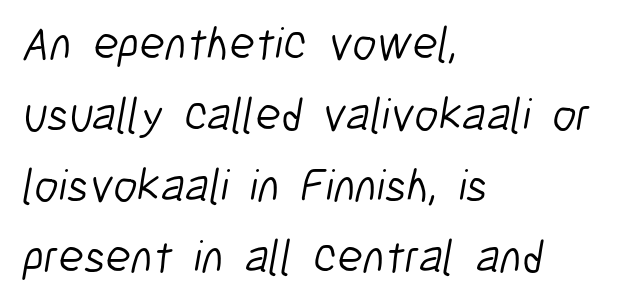
Each line starts at the same left margin while the right side varies. Vertical stems look standard width or narrower in stroke. Do the characters align in a grid? No, the font is proportional. Inter-character spacing is left at the font's built-in metrics. Only glyphs here, with clear space below each row. Rows of type keep a routine distance in the vertical direction.
